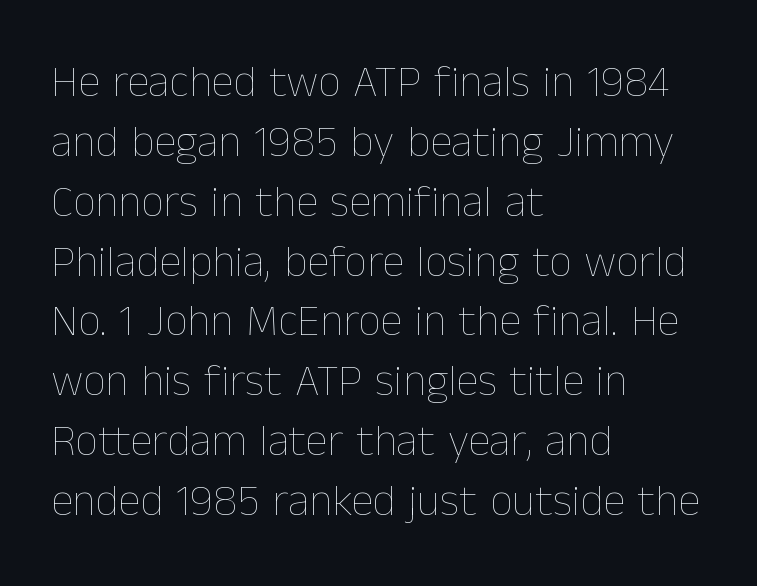
{"italic": "no", "bold": "no", "weight": "thin", "width": "normal", "stroke_contrast": "low", "x_height": "medium", "monospaced": "no", "underline": "no", "align": "left", "line_spacing": "normal", "line_spacing_ratio": 1.33, "letter_spacing": "normal", "letter_spacing_em": 0.0, "glyph_px": 45}
